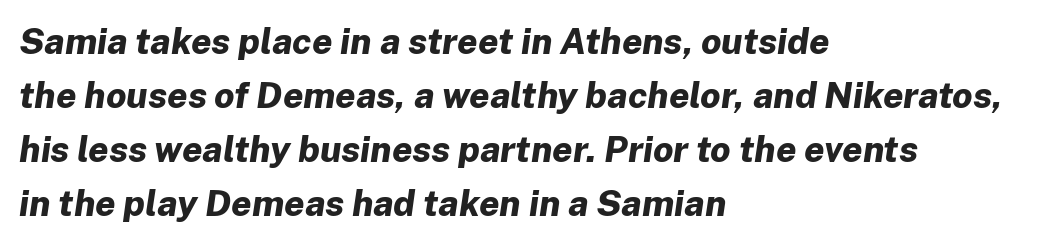
Q: Is the text bold? A: Yes.
Q: Is the text italic (slanted)? A: Yes, it leans right by about 8 degrees.
Q: Is the text underlined? A: No.
Q: How is the paragraph aligned? A: Left-aligned.
Q: Is the spacing between letters normal or unusually wide? A: Normal.
Q: Is the spacing between lines tight, normal or loose? A: Normal.
Q: Width (condensed, normal, or wide)? A: Normal.
Q: Stroke contrast? A: Low.
Q: x-height? A: Medium.
Q: Monospaced? A: No.
